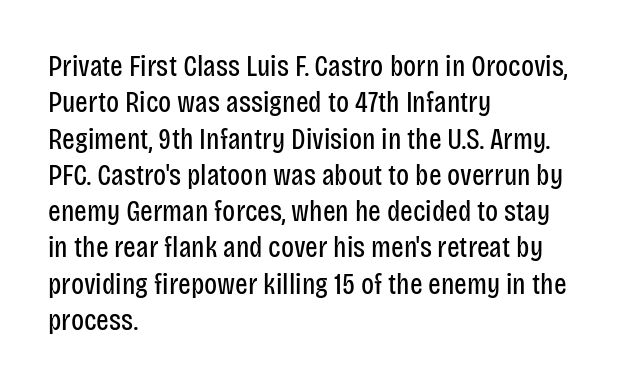
Does the type have serifs? No, each stem ends abruptly. Do the letters lean? They stand straight. All the whitespace from short lines collects on the right. Decoration check: the copy has no underline. Tracking here is standard; glyphs follow each other at the usual distance.
